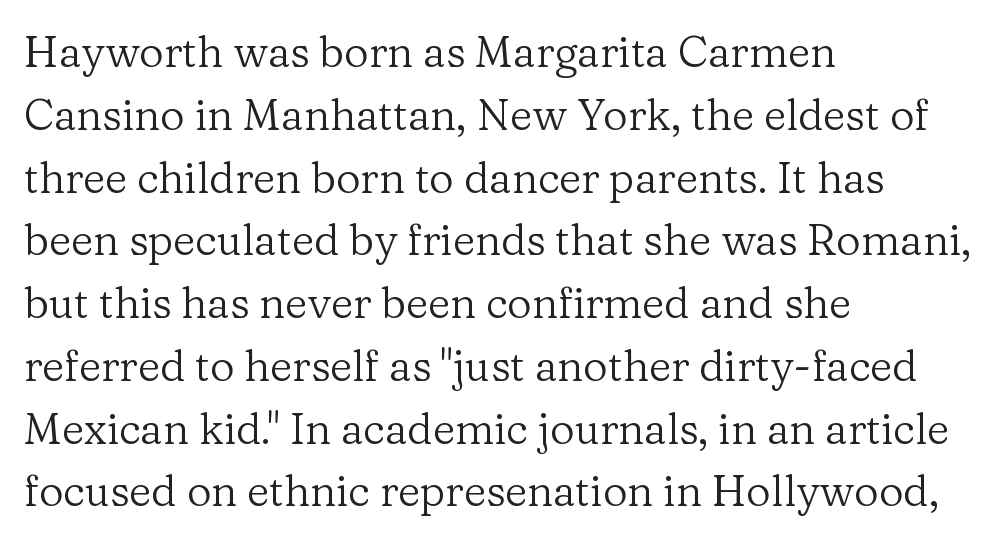
Q: Is the text bold? A: No.
Q: Is the text italic (slanted)? A: No, it is upright.
Q: Is the typeface a serif or a sans-serif typeface? A: Serif.
Q: Is the text underlined? A: No.
Q: How is the paragraph aligned? A: Left-aligned.
Q: Is the spacing between letters normal or unusually wide? A: Normal.
Q: Is the spacing between lines tight, normal or loose? A: Normal.
Q: Width (condensed, normal, or wide)? A: Normal.
Q: Stroke contrast? A: Low.
Q: x-height? A: Medium.
Q: Monospaced? A: No.
